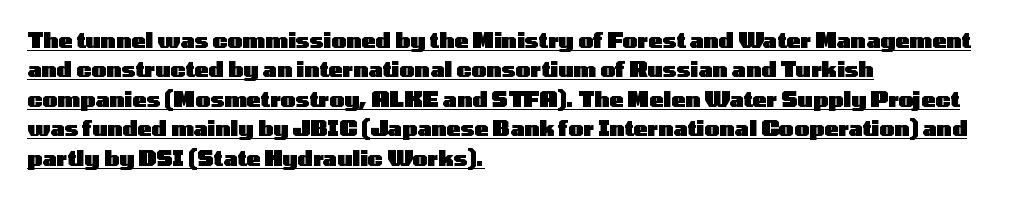
{"italic": "no", "bold": "yes", "underline": "yes", "align": "left", "line_spacing": "normal", "line_spacing_ratio": 1.4, "letter_spacing": "normal", "letter_spacing_em": 0.0, "glyph_px": 21}
